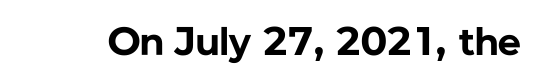
{"serif": "no", "italic": "no", "bold": "yes", "weight": "bold", "width": "normal", "stroke_contrast": "low", "x_height": "medium", "monospaced": "no", "underline": "no", "letter_spacing": "normal", "letter_spacing_em": 0.0, "glyph_px": 40}
